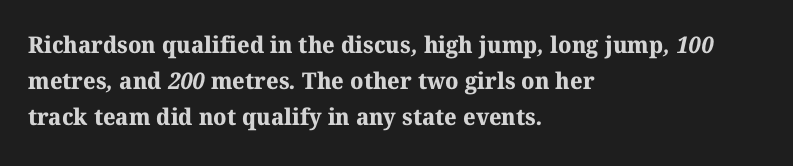
The setting favours the left margin, as ordinary paragraphs usually do. The rows are spaced the way most documents space them. The zone under the glyphs is completely vacant. Does extra space separate the letters? No, they use regular spacing.
